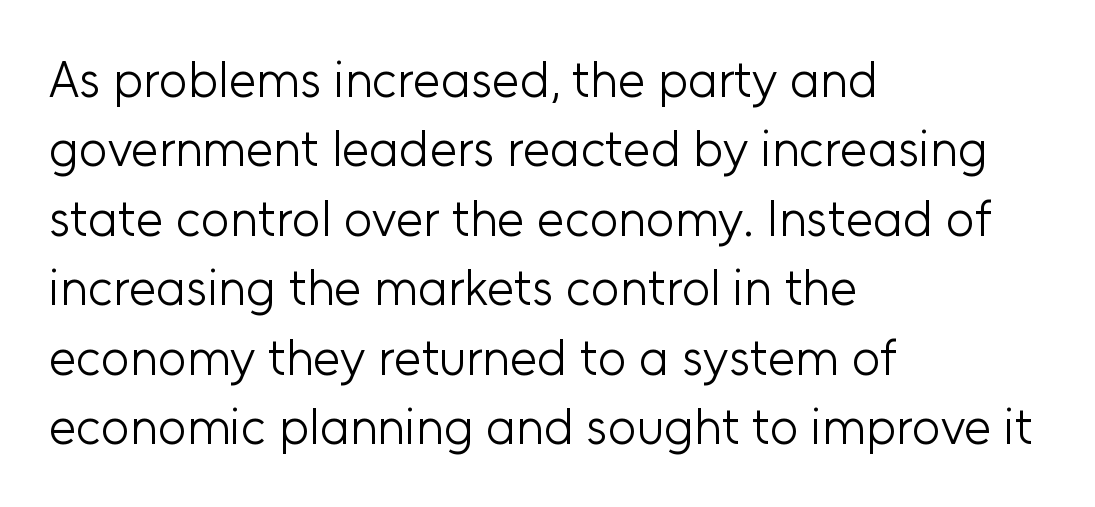
Q: Is the text bold? A: No.
Q: Is the text italic (slanted)? A: No, it is upright.
Q: Is the typeface a serif or a sans-serif typeface? A: Sans-serif.
Q: Is the text underlined? A: No.
Q: How is the paragraph aligned? A: Left-aligned.
Q: Is the spacing between letters normal or unusually wide? A: Normal.
Q: Is the spacing between lines tight, normal or loose? A: Normal.
Q: Width (condensed, normal, or wide)? A: Normal.
Q: Stroke contrast? A: Low.
Q: x-height? A: Medium.
Q: Monospaced? A: No.
